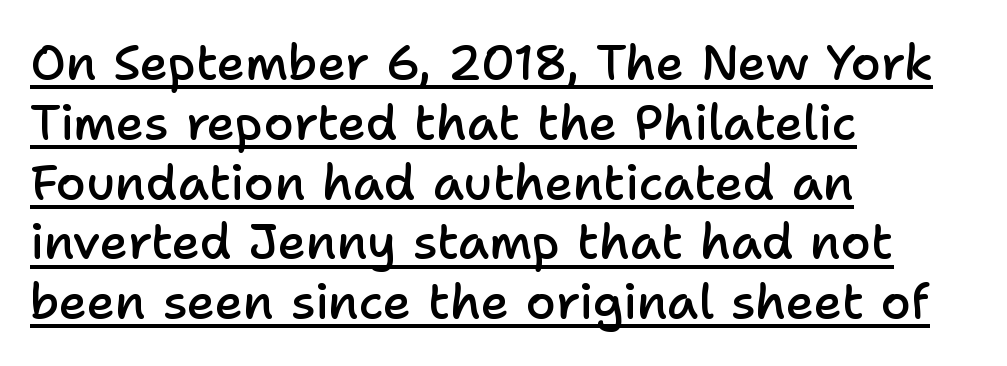
The letters advance in unequal steps, a hallmark of proportional type. There is no visible air inserted between adjacent glyphs. This rendering uses left alignment, leaving the right contour irregular. Has an underline been added? It has. If you drew a line through each stem, it would be perfectly vertical.
